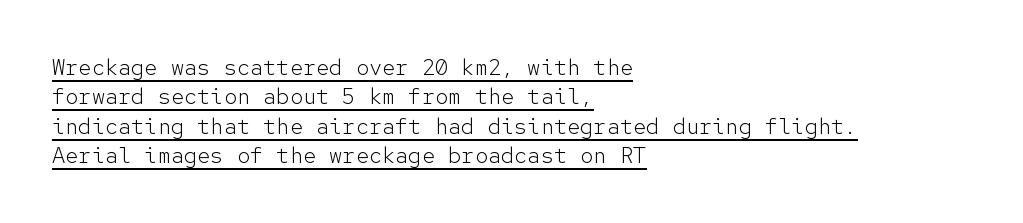
Here the glyphs are tracked normally, forming tight word shapes. The strokes carry an ordinary text weight at most. Typeset ragged right — the left edge is the straight one. Honestly, the underline is the first thing you notice here. Rendered with straight, roman letterforms. The vertical gap from one line to the next is medium.
